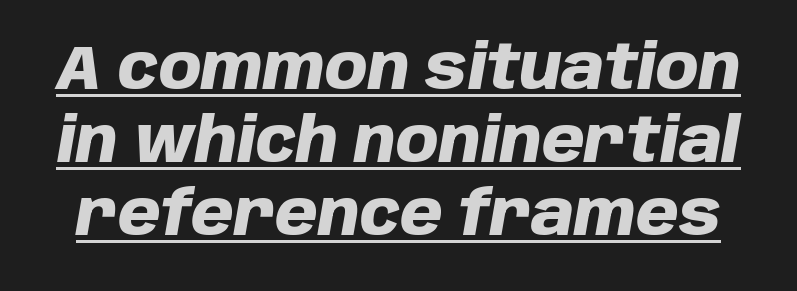
{"italic": "yes", "lean": "right", "slant_degrees": 10, "bold": "yes", "weight": "heavy", "width": "normal", "stroke_contrast": "low", "x_height": "large", "monospaced": "no", "underline": "yes", "line_spacing_ratio": 1.2, "letter_spacing": "normal", "letter_spacing_em": 0.0, "glyph_px": 61}
